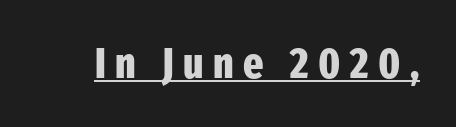
{"serif": "no", "italic": "no", "bold": "yes", "weight": "heavy", "width": "condensed", "stroke_contrast": "low", "x_height": "medium", "monospaced": "no", "underline": "yes", "letter_spacing": "wide", "letter_spacing_em": 0.22, "glyph_px": 43}
